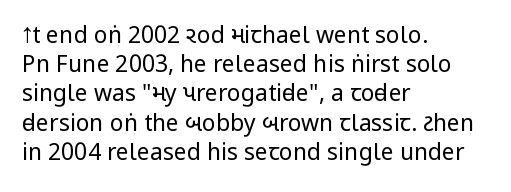
Q: Is the text bold? A: No.
Q: Is the text italic (slanted)? A: No, it is upright.
Q: Is the text underlined? A: No.
Q: How is the paragraph aligned? A: Left-aligned.
Q: Is the spacing between letters normal or unusually wide? A: Normal.
Q: Is the spacing between lines tight, normal or loose? A: Normal.
